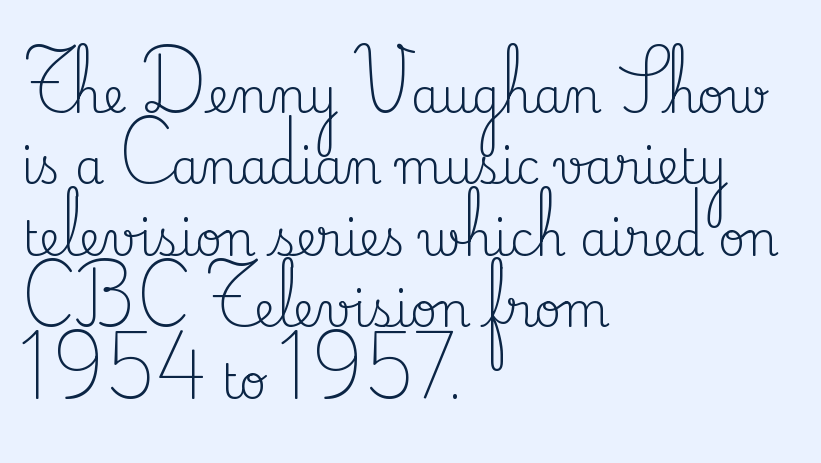
Does the copy run flush right? No — it runs flush left. Stroke thickness stays within the range of a standard reading face or lighter. This is serif lettering, the kind often seen in printed books. The line-height multiplier appears to be the usual default.
